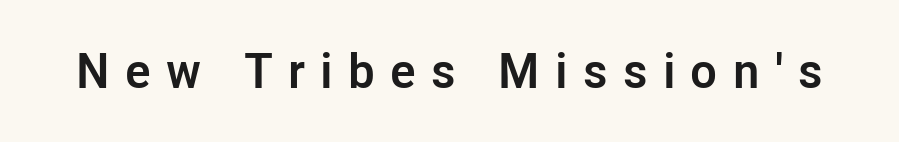
{"serif": "no", "italic": "no", "bold": "yes", "weight": "semibold", "width": "normal", "stroke_contrast": "low", "x_height": "medium", "monospaced": "no", "underline": "no", "letter_spacing": "wide", "letter_spacing_em": 0.31, "glyph_px": 49}
